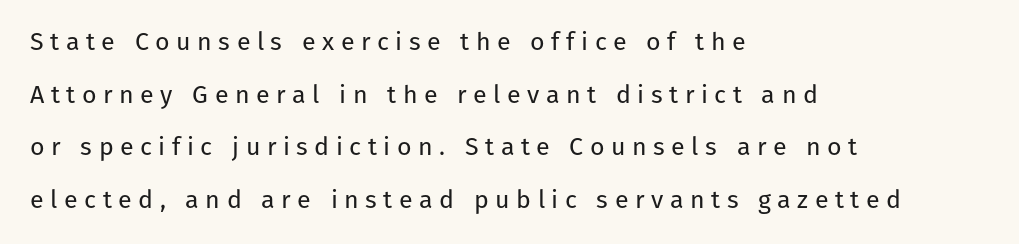
Q: Is the text bold? A: No.
Q: Is the text italic (slanted)? A: No, it is upright.
Q: Is the text underlined? A: No.
Q: How is the paragraph aligned? A: Left-aligned.
Q: Is the spacing between letters normal or unusually wide? A: Unusually wide.
Q: Is the spacing between lines tight, normal or loose? A: Loose.
